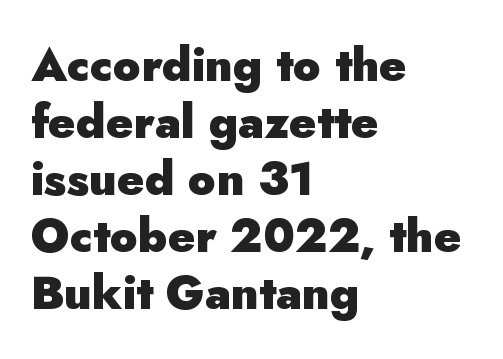
{"serif": "no", "italic": "no", "bold": "yes", "weight": "heavy", "width": "normal", "stroke_contrast": "low", "x_height": "small", "monospaced": "no", "underline": "no", "align": "left", "line_spacing_ratio": 1.24, "letter_spacing": "normal", "letter_spacing_em": 0.0, "glyph_px": 46}
